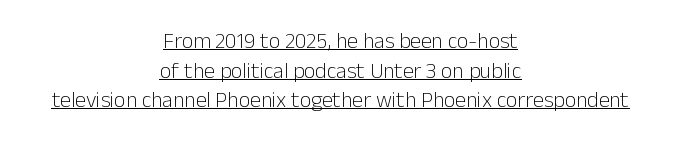
A light-to-regular cut is what we see here. Vertically, the passage feels balanced, rows spaced as you'd expect. Looks like someone drew a line under every word here. The compositor balanced each line on the midline. The horizontal fit of the characters is conventional and even. Quick note: not italic, upright.
